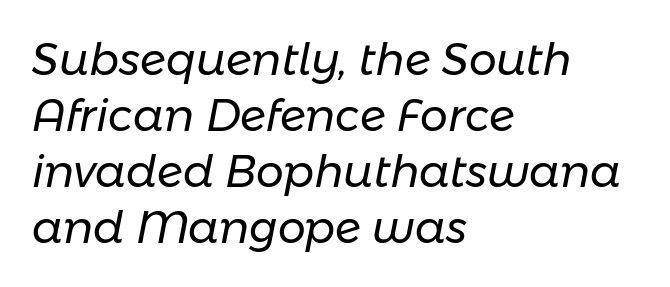
The leading is moderate, giving the passage an even texture. Every row of glyphs begins at an identical x-position on the left. The passage shown leans; its letterforms are oblique. Weight: in the light-to-regular range.
